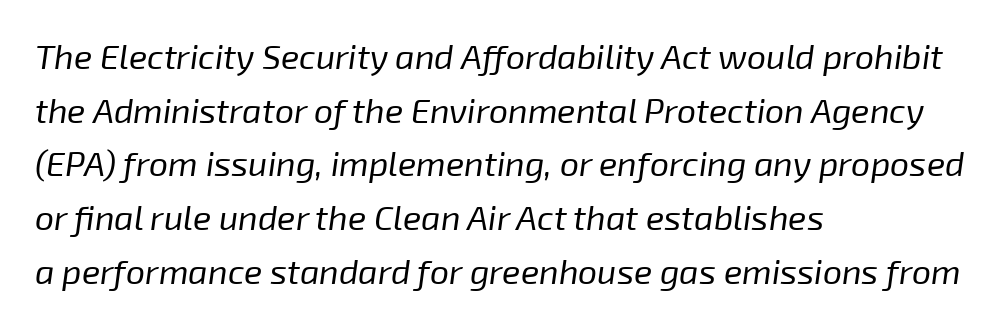
The image shows 34 px regular-weight type, italic (leaning right); set left-aligned, normal line spacing (1.58x), normal letter spacing, not underlined; low stroke contrast and a medium x-height.
